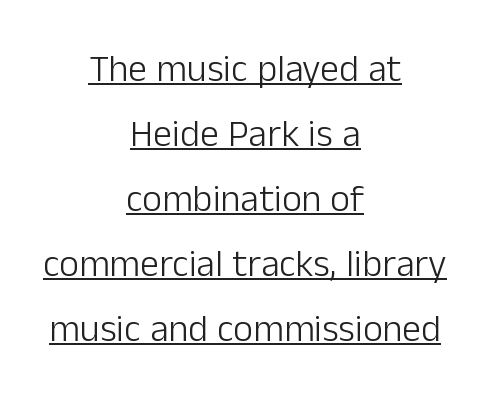
Q: Is the text bold? A: No.
Q: Is the text italic (slanted)? A: No, it is upright.
Q: Is the typeface a serif or a sans-serif typeface? A: Sans-serif.
Q: Is the text underlined? A: Yes.
Q: How is the paragraph aligned? A: Centered.
Q: Is the spacing between letters normal or unusually wide? A: Normal.
Q: Width (condensed, normal, or wide)? A: Normal.
Q: Stroke contrast? A: Low.
Q: x-height? A: Medium.
Q: Monospaced? A: No.
